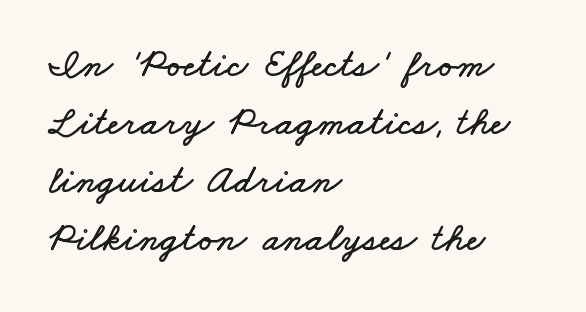
The image shows 40 px wide type; set left-aligned, normal line spacing (1.45x), normal letter spacing, not underlined; low stroke contrast and a small x-height.
